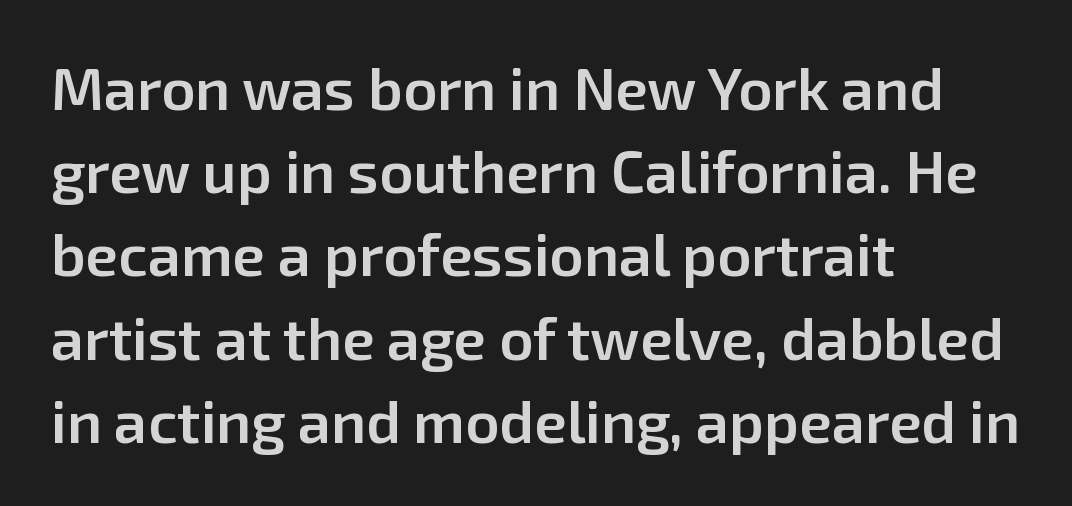
Q: Is the text bold? A: Semi-bold.
Q: Is the text italic (slanted)? A: No, it is upright.
Q: Is the typeface a serif or a sans-serif typeface? A: Sans-serif.
Q: Is the text underlined? A: No.
Q: How is the paragraph aligned? A: Left-aligned.
Q: Is the spacing between letters normal or unusually wide? A: Normal.
Q: Is the spacing between lines tight, normal or loose? A: Normal.
Q: Width (condensed, normal, or wide)? A: Normal.
Q: Stroke contrast? A: Low.
Q: x-height? A: Medium.
Q: Monospaced? A: No.
